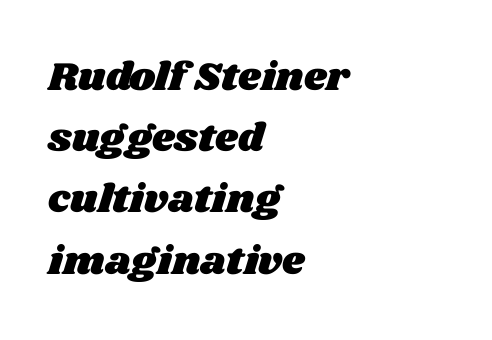
Letters rest on an invisible, unmarked baseline. Characters follow at the spacing the type designer built in. Looks like regular typesetting: each glyph gets only the width it needs. Caption: multi-line text, flush left, ragged right.
